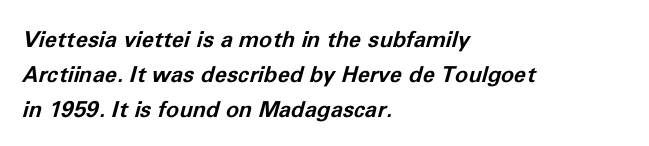
The image shows 22 px bold type, italic (leaning right); set left-aligned, normal line spacing (1.59x), normal letter spacing, not underlined.
